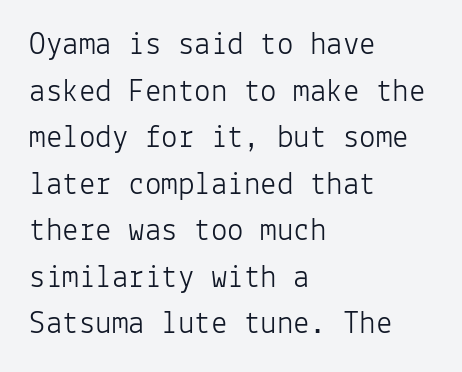
The lines sit at an ordinary, default distance from one another. The paragraph shown leans on its left margin. Quick note: not italic, upright. Stems here are at most as thick as an everyday book face. The string is rendered with underlining switched off.
